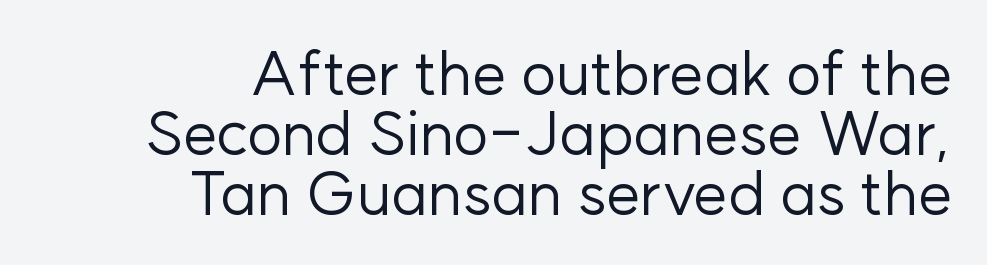
Underline: absent. The axis of the letterforms is exactly vertical. Serif or sans? Sans — the stroke terminals are bare. Does the copy run flush right? Yes — the right margin is perfectly even. A light-to-regular cut is what we see here. A typesetter would call this proportional, since set widths differ per character.
